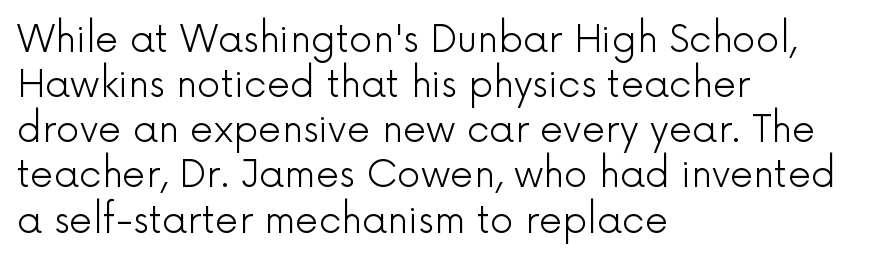
{"serif": "no", "italic": "no", "bold": "no", "weight": "light", "width": "normal", "x_height": "medium", "monospaced": "no", "underline": "no", "align": "left", "line_spacing_ratio": 1.22, "letter_spacing": "normal", "letter_spacing_em": 0.0, "glyph_px": 37}
